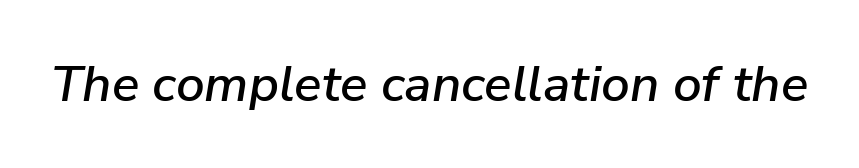
The letters advance in unequal steps, a hallmark of proportional type. It's the slanting kind of type. Nobody touched the tracking dial on this one. Rule under the text: the space is simply empty.
